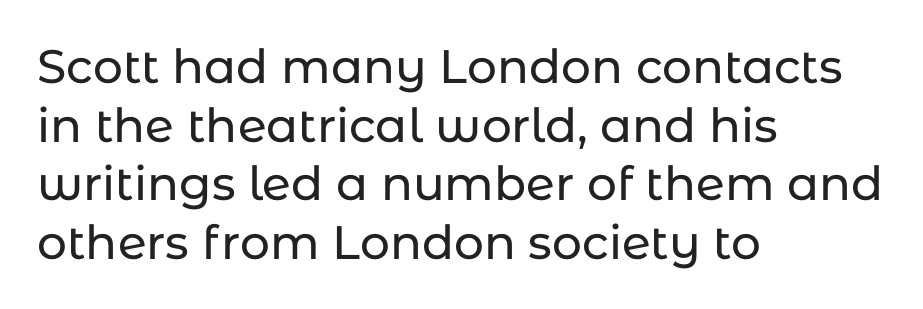
Every row of glyphs begins at an identical x-position on the left. Classification — sans serif. The letters advance in unequal steps, a hallmark of proportional type. A normal amount of white space separates one row of letters from the next. No word sits above an underline. Characters follow at the spacing the type designer built in.
